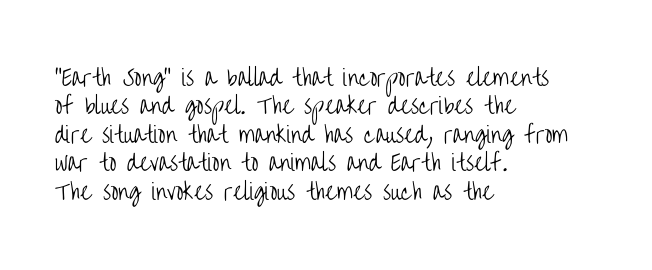
Rule under the text: the space is simply empty. Honestly, the letter spacing is just normal — you wouldn't notice it. The font's upright variant was chosen for this text. The strokes are not fattened; the text isn't bold. Layout note: lines flush left. The designer left line spacing at the default.
